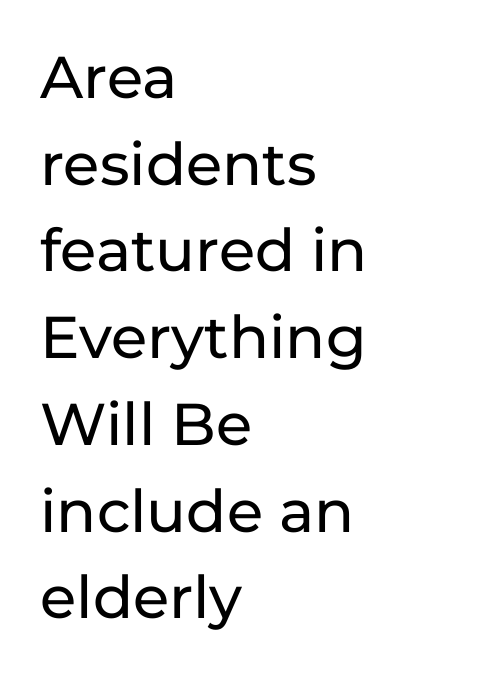
{"serif": "no", "italic": "no", "width": "normal", "stroke_contrast": "low", "x_height": "medium", "monospaced": "no", "underline": "no", "align": "left", "line_spacing": "normal", "line_spacing_ratio": 1.47, "letter_spacing": "normal", "letter_spacing_em": 0.0, "glyph_px": 59}
